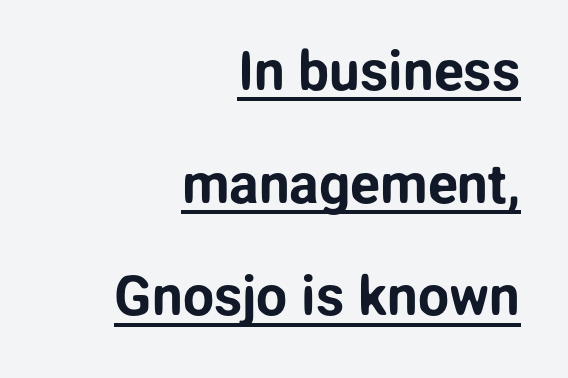
{"serif": "no", "italic": "no", "width": "normal", "stroke_contrast": "low", "x_height": "medium", "monospaced": "no", "underline": "yes", "align": "right", "line_spacing": "loose", "line_spacing_ratio": 2.05, "letter_spacing": "normal", "letter_spacing_em": 0.0, "glyph_px": 55}
